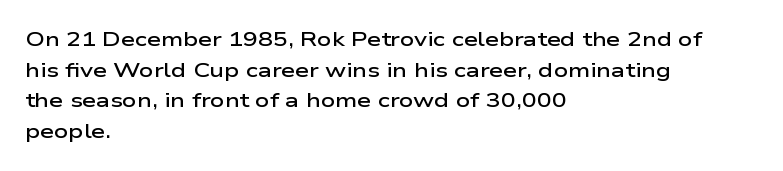
The image shows 20 px text type, upright; set left-aligned, normal line spacing (1.53x), normal letter spacing, not underlined.
